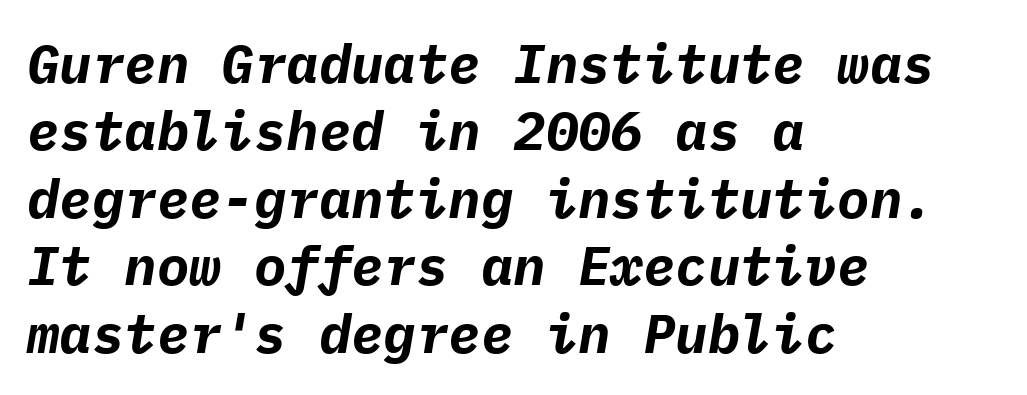
The image shows 54 px bold type, italic (leaning right), monospaced; set left-aligned, normal line spacing (1.25x), normal letter spacing, not underlined; low stroke contrast and a medium x-height.
